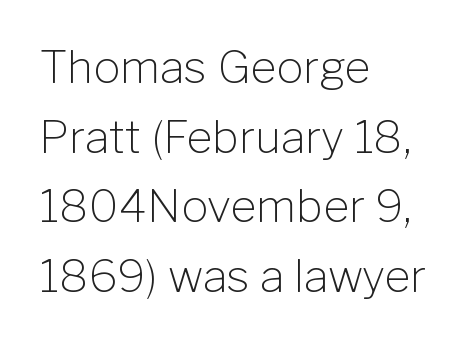
Is the letter spacing exaggerated? No — it looks like the ordinary default. Which margin do the lines hug? The left one — the right edge is uneven. Are there feet on the stems? There aren't — it's a sans. The strokes are not fattened; the text isn't bold. Does the lettering tilt? It doesn't — this is upright.
